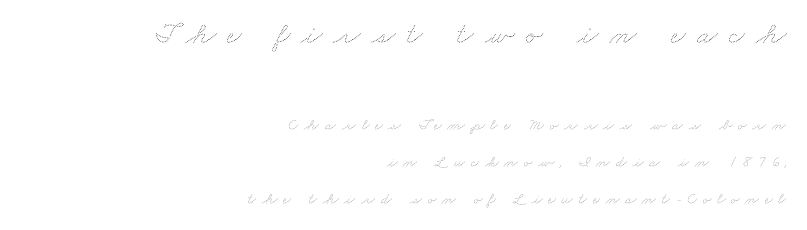
Q: Is the text bold? A: No.
Q: Is the text underlined? A: No.
Q: How is the paragraph aligned? A: Right-aligned.
Q: Is the spacing between letters normal or unusually wide? A: Unusually wide.
Q: Is the spacing between lines tight, normal or loose? A: Loose.
Q: Which block of text is set in a larger size, the first (top) or the second (bottom)? A: The first (top) one.
Q: Width (condensed, normal, or wide)? A: Wide.
Q: Stroke contrast? A: Medium.
Q: x-height? A: Small.
Q: Monospaced? A: No.
